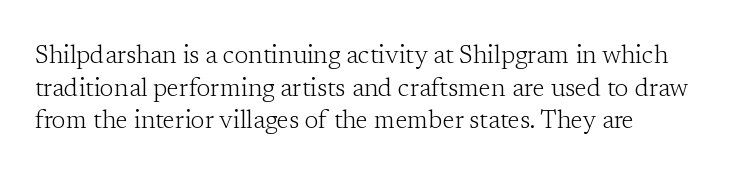
What's the leading like? Ordinary, nothing unusual. The passage shown has conventional tracking throughout. The typography opts for an upright posture over an oblique one. The passage is arranged the way most books set body copy — flush left.
